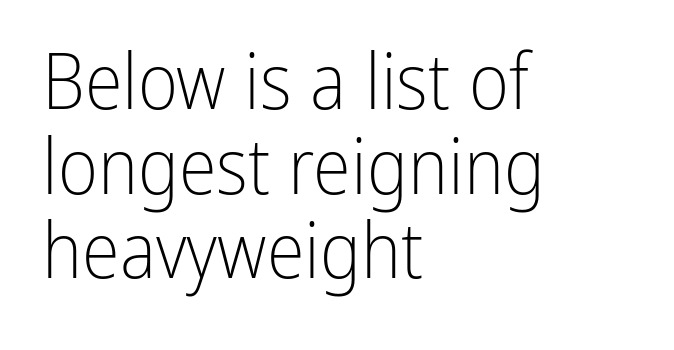
The image shows 77 px light, condensed sans-serif type, upright; set left-aligned, tight line spacing (1.1x), normal letter spacing, not underlined; low stroke contrast and a medium x-height.
